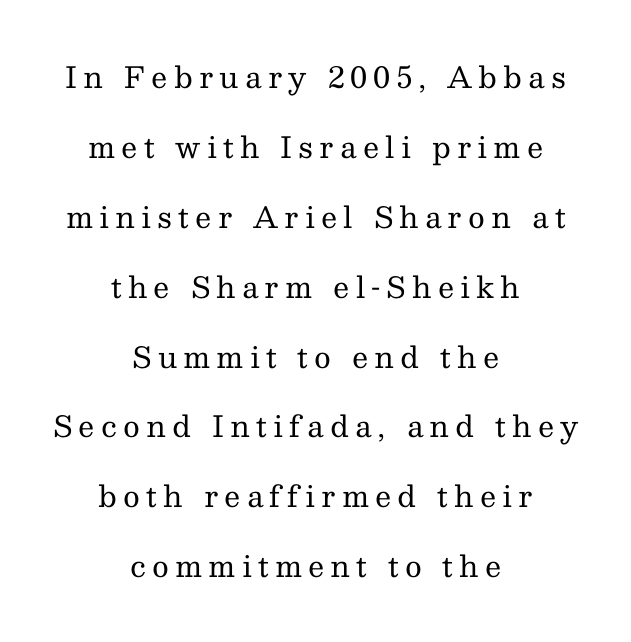
The image shows 29 px regular-weight serif type, upright; set centered, loose line spacing (2.41x), unusually wide letter spacing (+0.21 em), not underlined; medium stroke contrast and a medium x-height.
